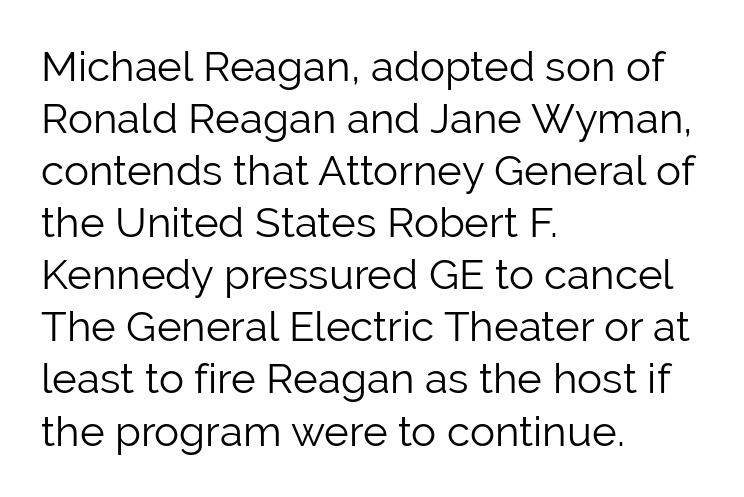
The image shows 42 px light sans-serif type, upright; set left-aligned, line spacing 1.24x, normal letter spacing, not underlined; low stroke contrast and a medium x-height.
